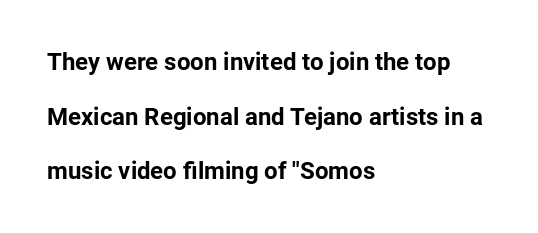
Q: Is the text bold? A: Yes.
Q: Is the text italic (slanted)? A: No, it is upright.
Q: Is the text underlined? A: No.
Q: How is the paragraph aligned? A: Left-aligned.
Q: Is the spacing between letters normal or unusually wide? A: Normal.
Q: Is the spacing between lines tight, normal or loose? A: Loose.
